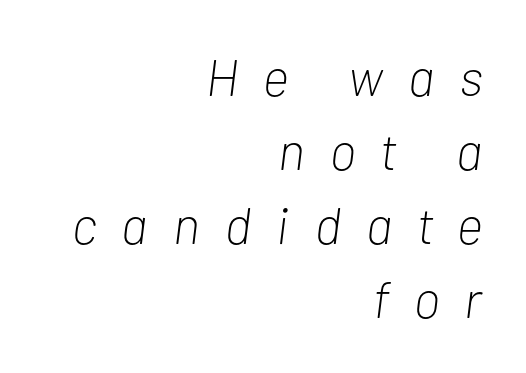
The image shows 52 px light, condensed type, italic (leaning right); set right-aligned, normal line spacing (1.42x), unusually wide letter spacing (+0.48 em), not underlined; low stroke contrast and a medium x-height.
